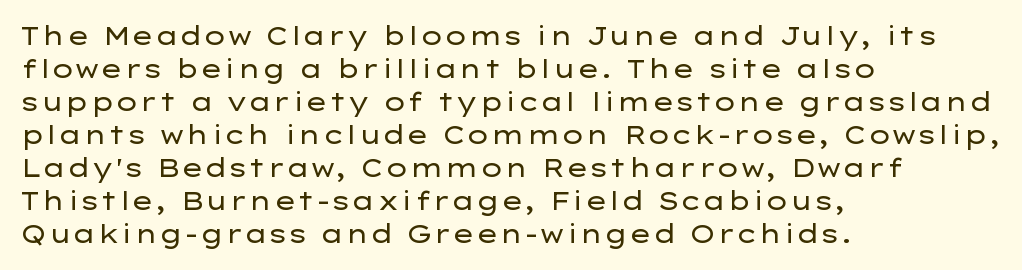
The setting favours the left margin, as ordinary paragraphs usually do. The letters stand upright; this is a roman face. Does the leading feel generous? No, just average. The passage shown has conventional tracking throughout. Each stroke keeps to a modest, everyday thickness or less.
